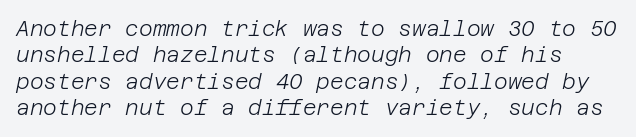
{"italic": "yes", "lean": "right", "slant_degrees": 12, "bold": "no", "underline": "no", "line_spacing": "normal", "line_spacing_ratio": 1.26, "letter_spacing": "normal", "letter_spacing_em": 0.0, "glyph_px": 21}
